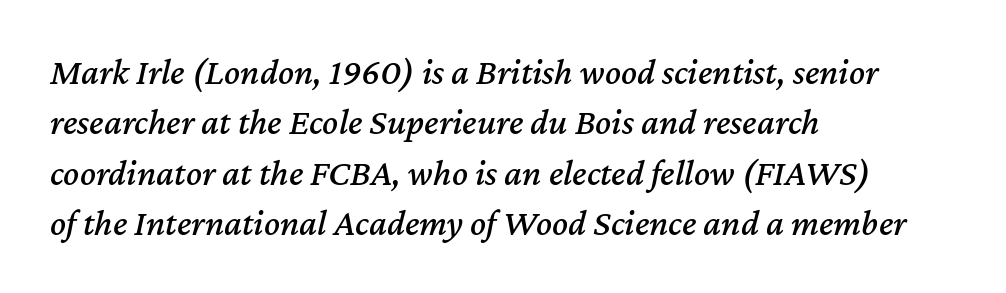
Characters are canted at an angle relative to the baseline's perpendicular. You could call the tracking neutral — neither tight nor loose. Descender tails drop into unmarked territory. Reading down the block, your eye returns to a fixed left position each line. The leading is moderate, giving the passage an even texture. Looks like regular typesetting: each glyph gets only the width it needs.
